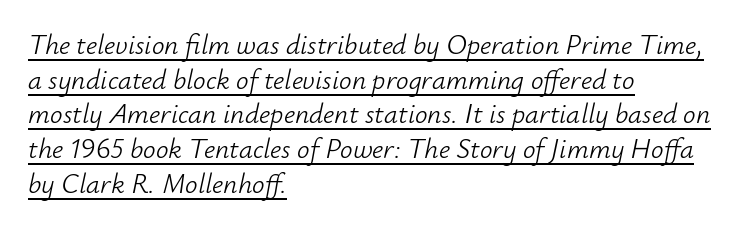
The image shows 28 px light type, italic (leaning right); set left-aligned, line spacing 1.24x, normal letter spacing, underlined; low stroke contrast and a small x-height.
